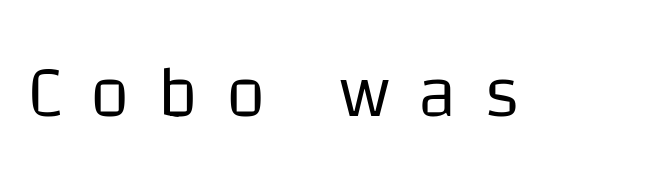
The image shows 72 px regular-weight sans-serif type, upright; set unusually wide letter spacing (+0.39 em), not underlined; low stroke contrast and a large x-height.
